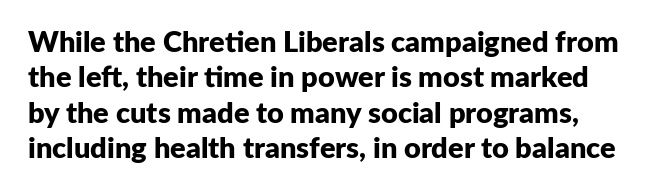
How heavy is the stroke? Heavy — this is a bold. Honestly, the letter spacing is just normal — you wouldn't notice it. Rule under the text: the space is simply empty. Italic? Not at all — the glyphs are vertical. This sample has the flowing, uneven cadence of proportional lettering.
